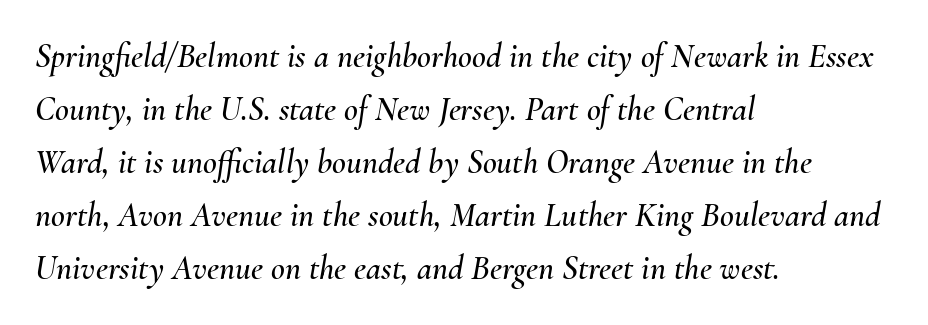
Q: Is the text italic (slanted)? A: Yes, it leans right by about 10 degrees.
Q: Is the text underlined? A: No.
Q: How is the paragraph aligned? A: Left-aligned.
Q: Is the spacing between letters normal or unusually wide? A: Normal.
Q: Is the spacing between lines tight, normal or loose? A: Normal.
Q: Width (condensed, normal, or wide)? A: Normal.
Q: Stroke contrast? A: Medium.
Q: x-height? A: Small.
Q: Monospaced? A: No.
